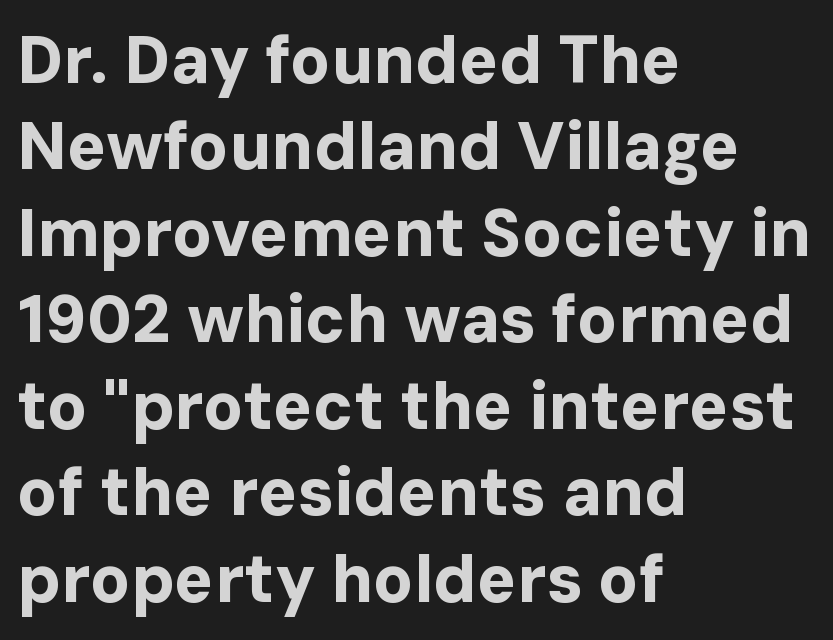
How heavy is the stroke? Heavy — this is a bold. This sample is left-justified, so line endings fall wherever the words run out. You could call the tracking neutral — neither tight nor loose. Note: no serifs on the glyphs. Underline: absent.
